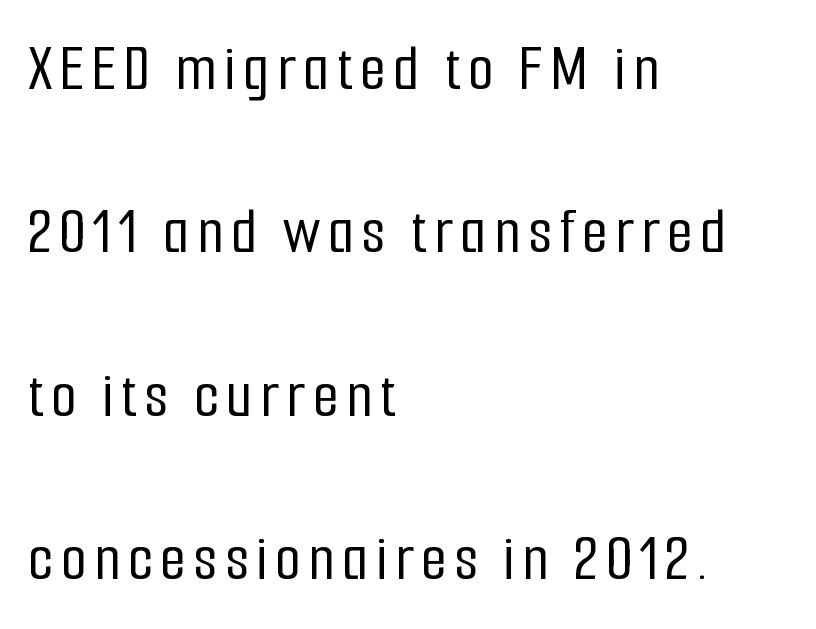
The image shows 67 px condensed sans-serif type, upright; set left-aligned, loose line spacing (2.44x), not underlined; low stroke contrast and a medium x-height.
